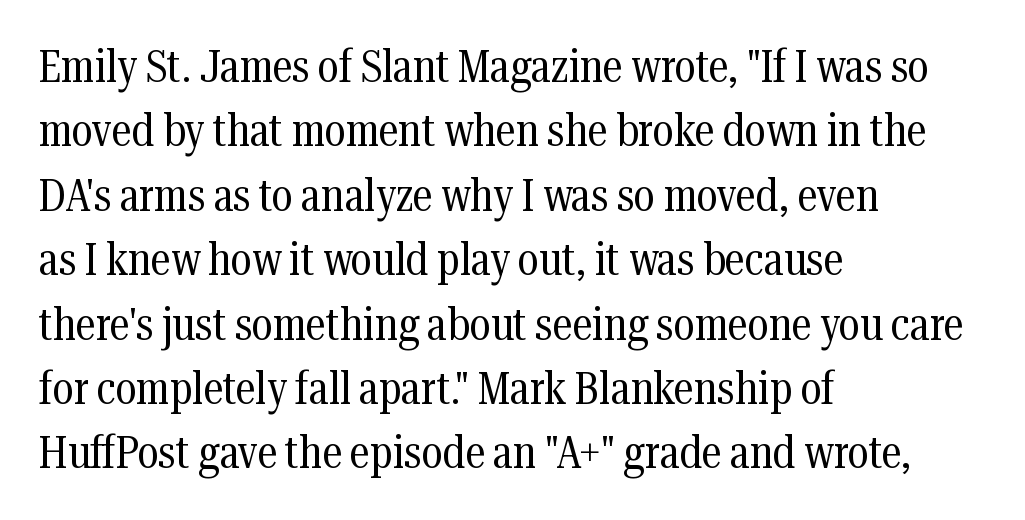
The image shows 46 px regular-weight, condensed serif type, upright; set left-aligned, normal line spacing (1.4x), normal letter spacing, not underlined; medium stroke contrast and a medium x-height.
